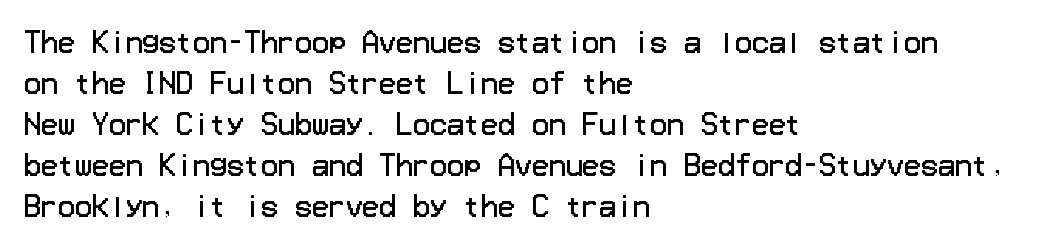
{"serif": "no", "italic": "no", "bold": "no", "weight": "regular", "width": "normal", "stroke_contrast": "low", "x_height": "medium", "underline": "no", "align": "left", "line_spacing": "normal", "line_spacing_ratio": 1.46, "letter_spacing": "normal", "letter_spacing_em": 0.0, "glyph_px": 28}
